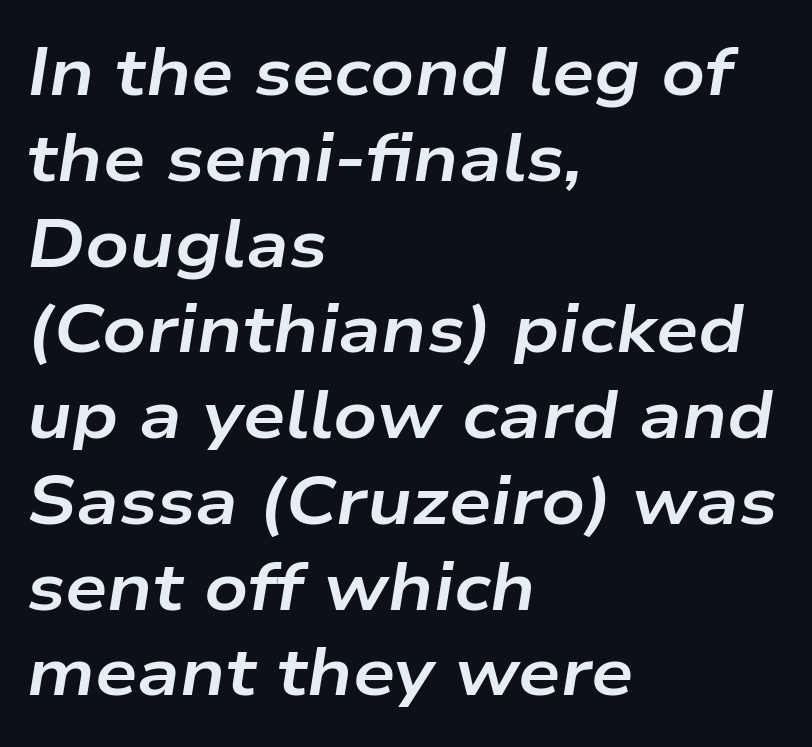
The image shows 67 px bold, wide type, italic (leaning right); set left-aligned, normal line spacing (1.28x), normal letter spacing, not underlined; low stroke contrast and a medium x-height.
